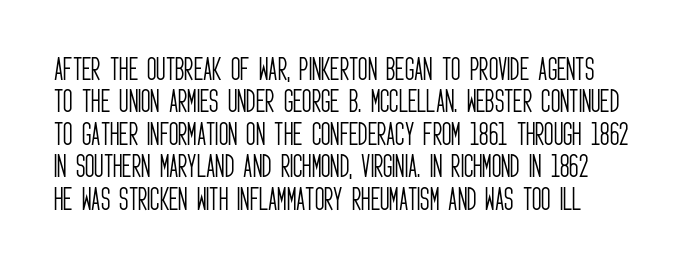
{"italic": "no", "bold": "no", "underline": "no", "align": "left", "line_spacing": "normal", "line_spacing_ratio": 1.25, "letter_spacing": "normal", "letter_spacing_em": 0.0, "glyph_px": 26}
